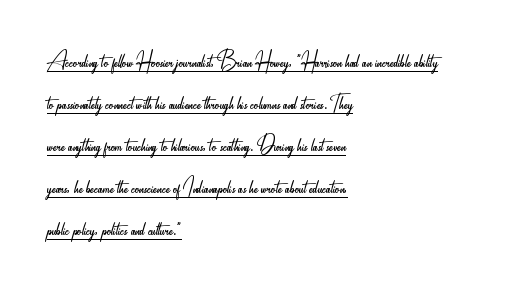
{"bold": "no", "underline": "yes", "align": "left", "line_spacing": "normal", "line_spacing_ratio": 1.56, "letter_spacing": "normal", "letter_spacing_em": 0.0, "glyph_px": 27}
